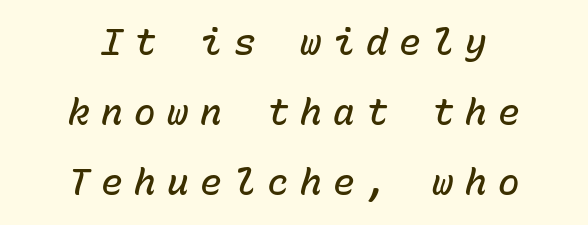
There is plenty of visible air inserted between adjacent glyphs. Horizontally, the lines are justified to the midpoint only. Would a proofreader flag this as italicized? Yes. A somewhat darkened texture: the type is semibold rather than bold.
